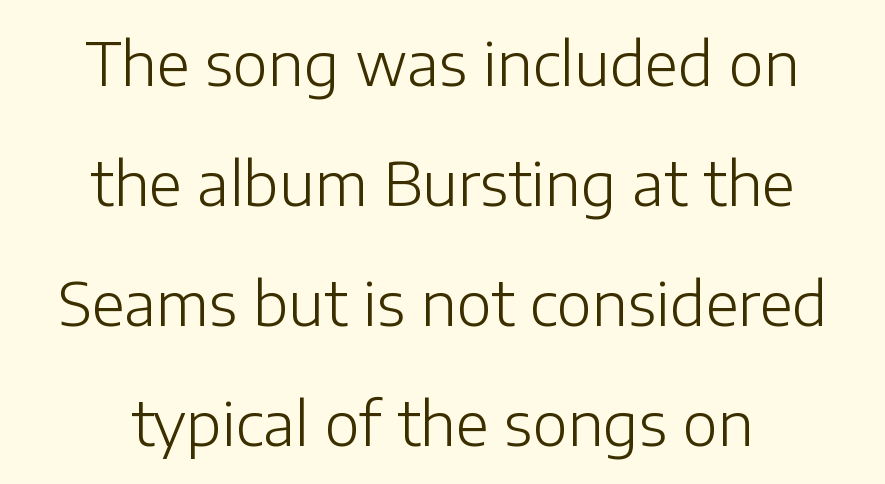
Q: Is the text bold? A: No.
Q: Is the text italic (slanted)? A: No, it is upright.
Q: Is the typeface a serif or a sans-serif typeface? A: Sans-serif.
Q: Is the text underlined? A: No.
Q: How is the paragraph aligned? A: Centered.
Q: Is the spacing between letters normal or unusually wide? A: Normal.
Q: Is the spacing between lines tight, normal or loose? A: Loose.
Q: Width (condensed, normal, or wide)? A: Normal.
Q: Stroke contrast? A: Low.
Q: x-height? A: Medium.
Q: Monospaced? A: No.
